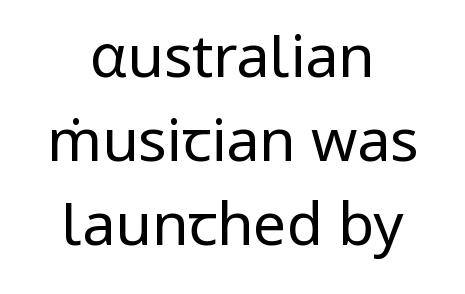
{"serif": "no", "italic": "no", "bold": "no", "weight": "regular", "width": "normal", "stroke_contrast": "low", "x_height": "medium", "monospaced": "no", "underline": "no", "align": "center", "line_spacing": "normal", "line_spacing_ratio": 1.42, "letter_spacing": "normal", "letter_spacing_em": 0.0, "glyph_px": 59}
